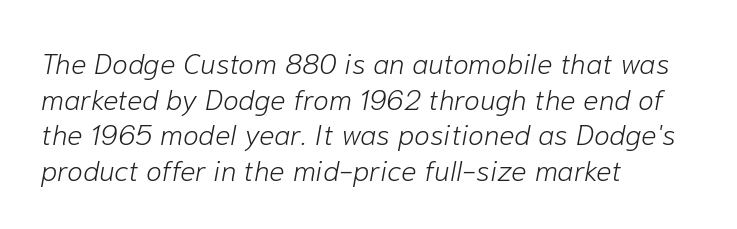
Descenders hang freely into open space. Default kerning and tracking; the words read as compact shapes. Compared with a typical body face, this is equally light or lighter still. Slant detected: the letters are inclined. The rendering uses natural spacing where letterforms have individual widths. Teacher's note: observe the even left margin — that is flush-left alignment.
